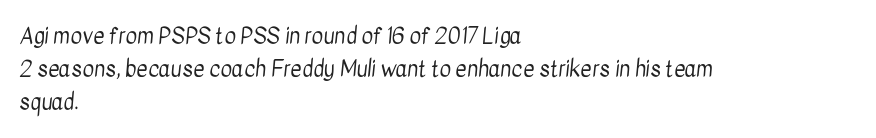
Students, note that the glyphs here touch the page at normal intervals. The lines are quadded left. Weight: not bold — regular or lighter. Vertically, the passage feels balanced, rows spaced as you'd expect. The baseline area is clear.
